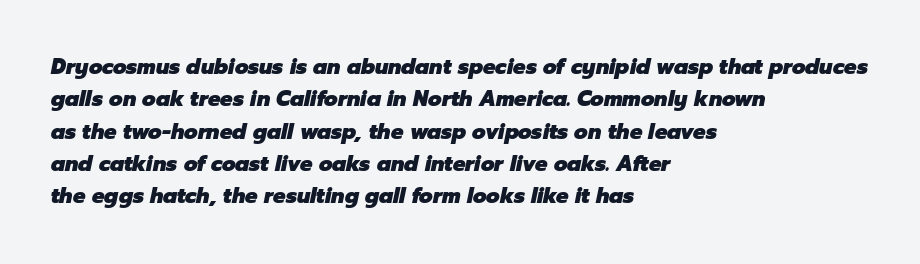
Designer's note — italics engaged. Each line starts at the same left margin while the right side varies. The space directly below the letters is spotless. The passage shown has conventional tracking throughout. Reading down the column, the eye jumps a familiar distance to each next line. The passage shown is emphatically bold.
